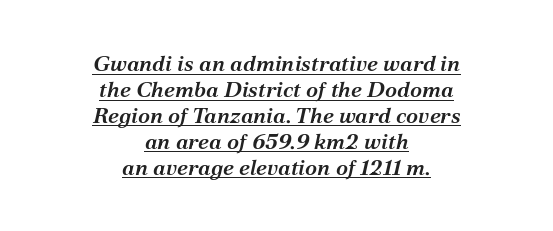
Compared with an ordinary text face, these strokes are moderately heavier — a semibold. Decoration check: the copy is underlined. Rendered with sloped, italic letterforms. Typeset on center — no edge is straight. There is no visible air inserted between adjacent glyphs.
